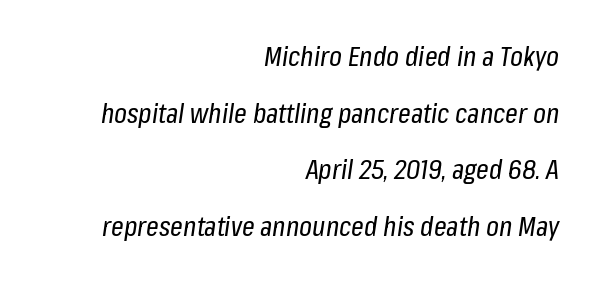
Q: Is the text bold? A: No.
Q: Is the text italic (slanted)? A: Yes, it leans right by about 8 degrees.
Q: Is the text underlined? A: No.
Q: How is the paragraph aligned? A: Right-aligned.
Q: Is the spacing between letters normal or unusually wide? A: Normal.
Q: Is the spacing between lines tight, normal or loose? A: Loose.
Q: Width (condensed, normal, or wide)? A: Condensed.
Q: Stroke contrast? A: Low.
Q: x-height? A: Medium.
Q: Monospaced? A: No.
